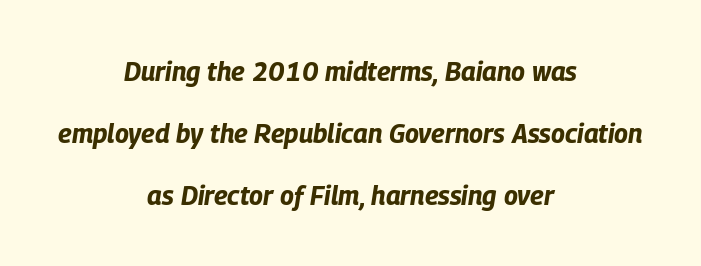
{"italic": "yes", "lean": "right", "slant_degrees": 9, "bold": "yes", "underline": "no", "align": "center", "line_spacing": "loose", "line_spacing_ratio": 2.38, "letter_spacing": "normal", "letter_spacing_em": 0.0, "glyph_px": 26}
